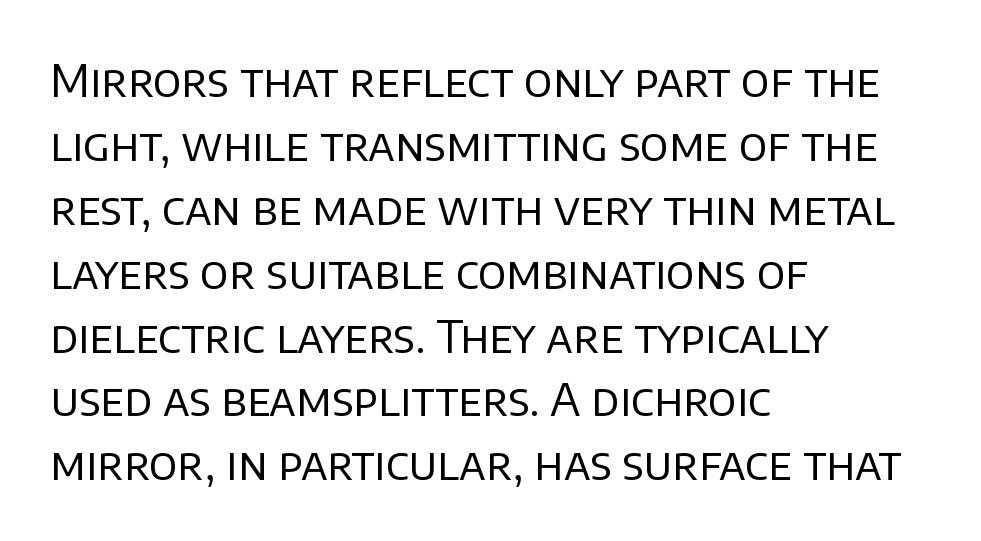
Q: Is the text bold? A: No.
Q: Is the text italic (slanted)? A: No, it is upright.
Q: Is the typeface a serif or a sans-serif typeface? A: Sans-serif.
Q: Is the text underlined? A: No.
Q: How is the paragraph aligned? A: Left-aligned.
Q: Is the spacing between letters normal or unusually wide? A: Normal.
Q: Is the spacing between lines tight, normal or loose? A: Normal.
Q: Width (condensed, normal, or wide)? A: Normal.
Q: Stroke contrast? A: Low.
Q: x-height? A: Large.
Q: Monospaced? A: No.
